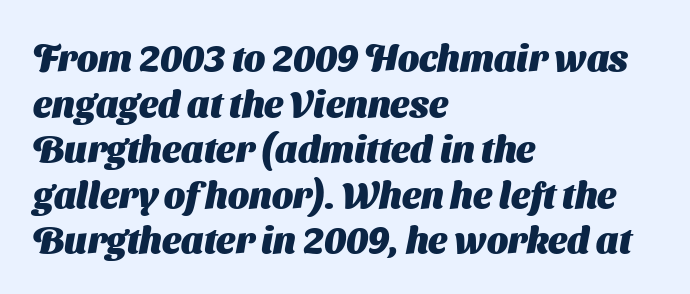
{"serif": "no", "bold": "yes", "weight": "heavy", "width": "normal", "stroke_contrast": "medium", "x_height": "medium", "monospaced": "no", "underline": "no", "align": "left", "line_spacing_ratio": 1.23, "letter_spacing": "normal", "letter_spacing_em": 0.0, "glyph_px": 37}
